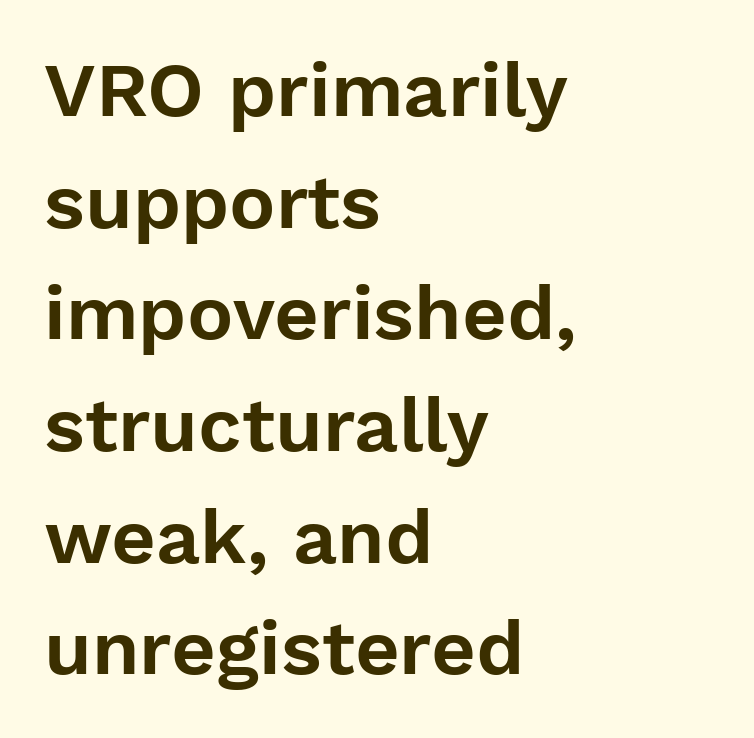
The image shows 77 px sans-serif type, upright; set left-aligned, normal line spacing (1.45x), normal letter spacing, not underlined; low stroke contrast and a medium x-height.
